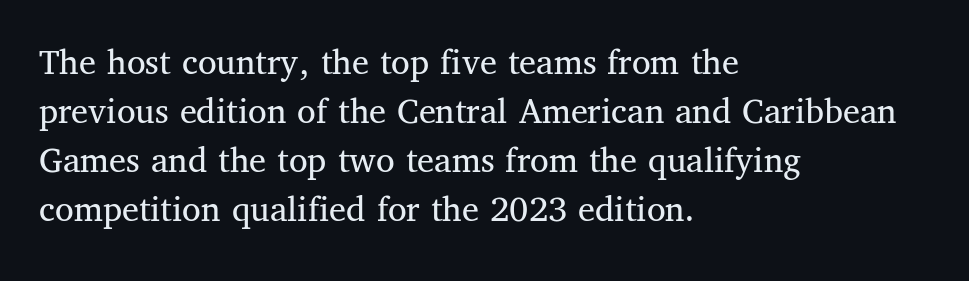
Q: Is the text bold? A: No.
Q: Is the text italic (slanted)? A: No, it is upright.
Q: Is the typeface a serif or a sans-serif typeface? A: Serif.
Q: Is the text underlined? A: No.
Q: How is the paragraph aligned? A: Left-aligned.
Q: Is the spacing between letters normal or unusually wide? A: Normal.
Q: Is the spacing between lines tight, normal or loose? A: Normal.
Q: Width (condensed, normal, or wide)? A: Normal.
Q: Stroke contrast? A: Medium.
Q: x-height? A: Medium.
Q: Monospaced? A: No.
